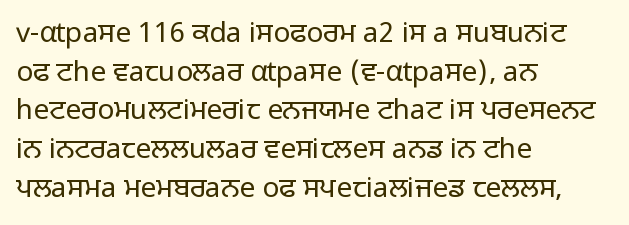
{"serif": "no", "italic": "no", "bold": "no", "weight": "regular", "width": "normal", "stroke_contrast": "low", "x_height": "medium", "monospaced": "no", "underline": "no", "align": "left", "line_spacing": "normal", "line_spacing_ratio": 1.38, "letter_spacing": "normal", "letter_spacing_em": 0.0, "glyph_px": 28}
